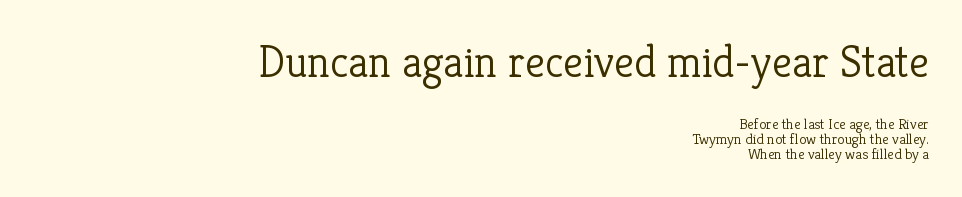
Q: Is the text bold? A: No.
Q: Is the text italic (slanted)? A: No, it is upright.
Q: Is the typeface a serif or a sans-serif typeface? A: Serif.
Q: Is the text underlined? A: No.
Q: How is the paragraph aligned? A: Right-aligned.
Q: Is the spacing between letters normal or unusually wide? A: Normal.
Q: Is the spacing between lines tight, normal or loose? A: Tight.
Q: Which block of text is set in a larger size, the first (top) or the second (bottom)? A: The first (top) one.
Q: Width (condensed, normal, or wide)? A: Normal.
Q: Stroke contrast? A: Low.
Q: x-height? A: Medium.
Q: Monospaced? A: No.
